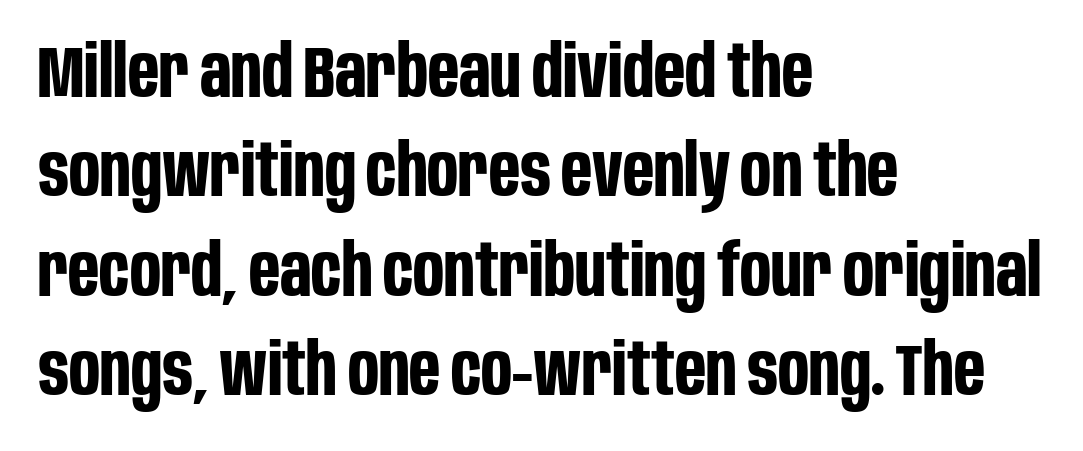
{"serif": "no", "italic": "no", "bold": "yes", "weight": "bold", "width": "condensed", "stroke_contrast": "low", "x_height": "large", "monospaced": "no", "underline": "no", "align": "left", "line_spacing": "normal", "line_spacing_ratio": 1.36, "letter_spacing": "normal", "letter_spacing_em": 0.0, "glyph_px": 73}
